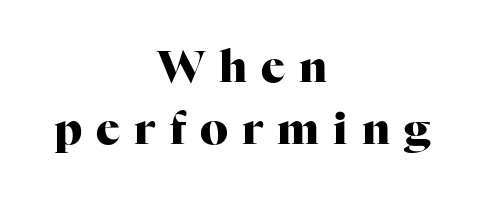
{"serif": "yes", "italic": "no", "bold": "yes", "weight": "heavy", "width": "normal", "stroke_contrast": "high", "x_height": "medium", "monospaced": "no", "underline": "no", "align": "center", "line_spacing": "normal", "line_spacing_ratio": 1.42, "letter_spacing": "wide", "letter_spacing_em": 0.32, "glyph_px": 44}
